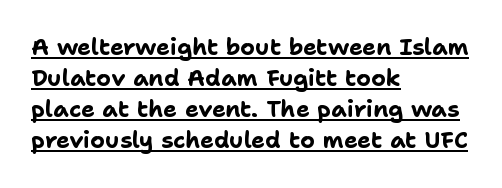
{"italic": "no", "bold": "yes", "underline": "yes", "align": "left", "line_spacing": "normal", "line_spacing_ratio": 1.35, "letter_spacing": "normal", "letter_spacing_em": 0.0, "glyph_px": 23}
